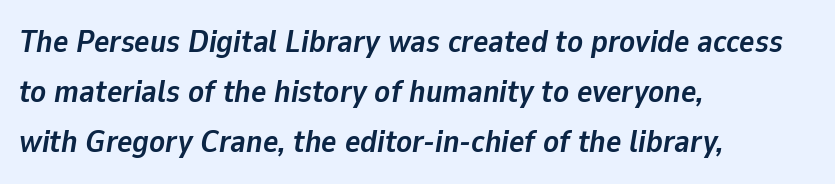
Q: Is the text bold? A: Yes.
Q: Is the text italic (slanted)? A: Yes, it leans right by about 9 degrees.
Q: Is the text underlined? A: No.
Q: How is the paragraph aligned? A: Left-aligned.
Q: Is the spacing between letters normal or unusually wide? A: Normal.
Q: Is the spacing between lines tight, normal or loose? A: Normal.
Q: Width (condensed, normal, or wide)? A: Normal.
Q: Stroke contrast? A: Low.
Q: x-height? A: Medium.
Q: Monospaced? A: No.
